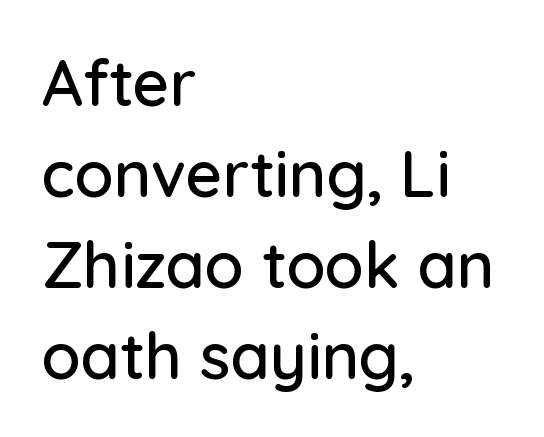
{"serif": "no", "italic": "no", "width": "normal", "stroke_contrast": "low", "x_height": "medium", "monospaced": "no", "underline": "no", "align": "left", "line_spacing": "normal", "line_spacing_ratio": 1.42, "letter_spacing": "normal", "letter_spacing_em": 0.0, "glyph_px": 64}
